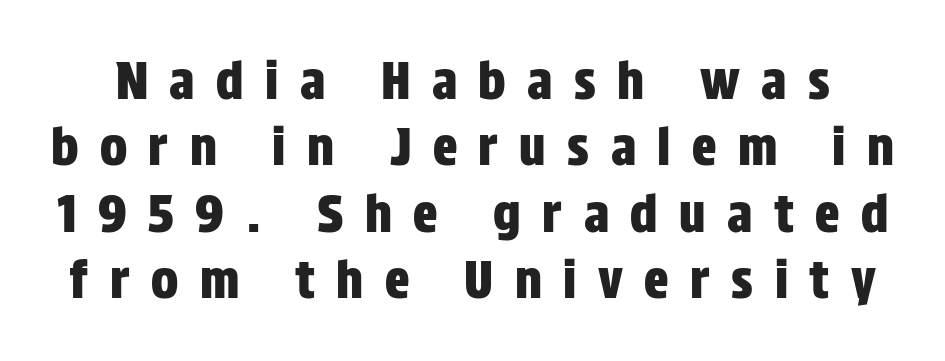
Typographically, this falls in the sans-serif category. If you drew a line through each stem, it would be perfectly vertical. Rule under the text: the space is simply empty. Think of a printed novel: that variable character pitch is what you see here. The lines sit at an ordinary, default distance from one another. Display-style spreading of the glyphs; the letterfit is very open.
